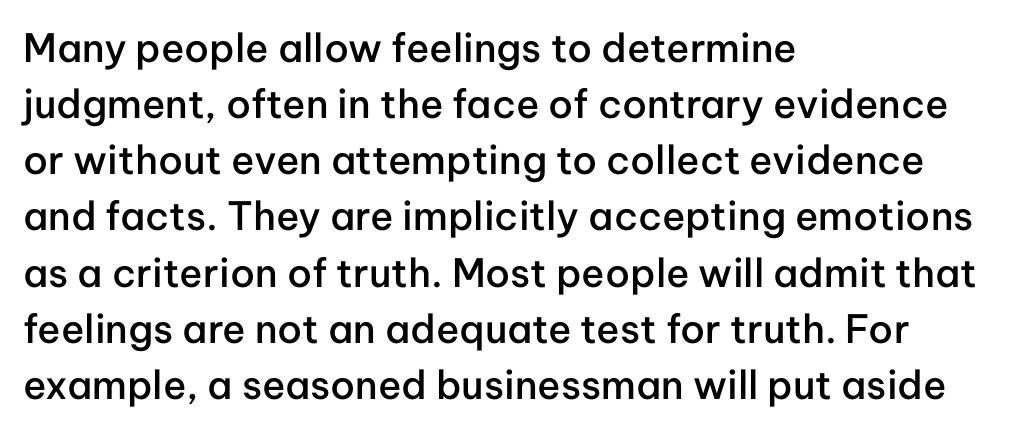
The type sits square on the baseline with zero lean. Notice the strokes are somewhat thickened but not fully heavy: this is a semibold. Teacher's note: observe the even left margin — that is flush-left alignment. The designer went with a sans here, leaving each stem footless. In terms of leading, this rendering sits right in the middle.
